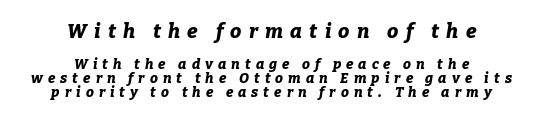
Q: Is the text bold? A: Yes.
Q: Is the text italic (slanted)? A: Yes, it leans right by about 9 degrees.
Q: Is the text underlined? A: No.
Q: How is the paragraph aligned? A: Centered.
Q: Is the spacing between letters normal or unusually wide? A: Unusually wide.
Q: Is the spacing between lines tight, normal or loose? A: Tight.
Q: Which block of text is set in a larger size, the first (top) or the second (bottom)? A: The first (top) one.
